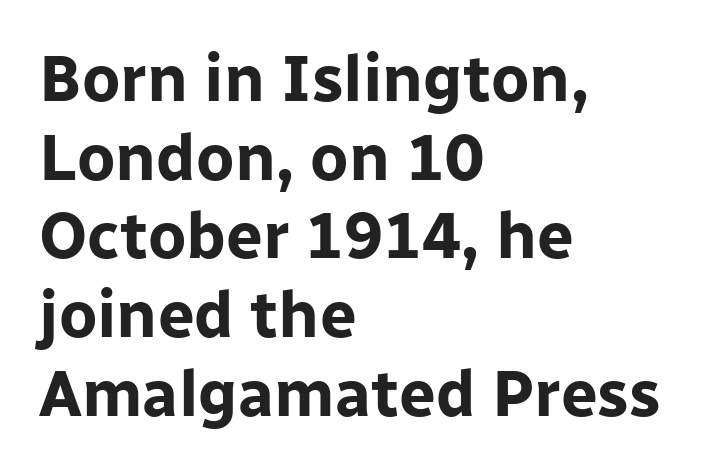
Q: Is the text bold? A: Yes.
Q: Is the text italic (slanted)? A: No, it is upright.
Q: Is the typeface a serif or a sans-serif typeface? A: Sans-serif.
Q: Is the text underlined? A: No.
Q: How is the paragraph aligned? A: Left-aligned.
Q: Is the spacing between letters normal or unusually wide? A: Normal.
Q: Width (condensed, normal, or wide)? A: Normal.
Q: Stroke contrast? A: Low.
Q: x-height? A: Medium.
Q: Monospaced? A: No.
